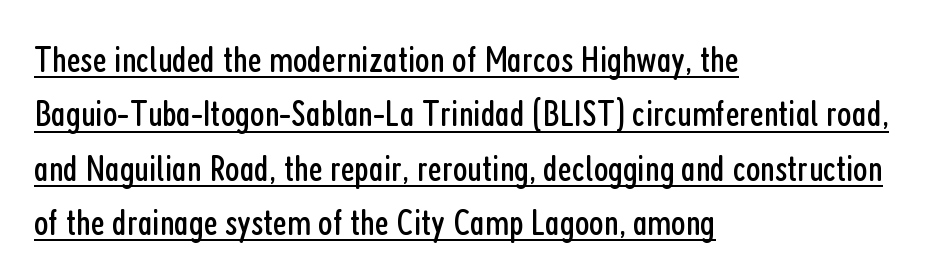
{"serif": "no", "italic": "no", "bold": "no", "weight": "regular", "width": "condensed", "stroke_contrast": "low", "x_height": "medium", "monospaced": "no", "underline": "yes", "align": "left", "line_spacing": "normal", "line_spacing_ratio": 1.43, "letter_spacing": "normal", "letter_spacing_em": 0.0, "glyph_px": 38}
